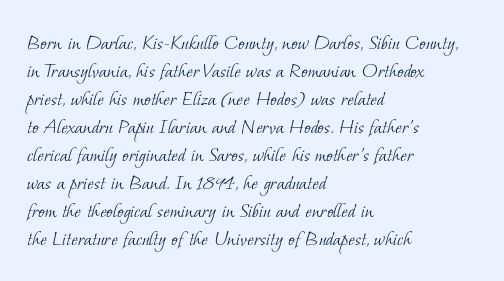
{"bold": "no", "underline": "no", "align": "left", "line_spacing": "normal", "line_spacing_ratio": 1.27, "letter_spacing": "normal", "letter_spacing_em": 0.0, "glyph_px": 22}
